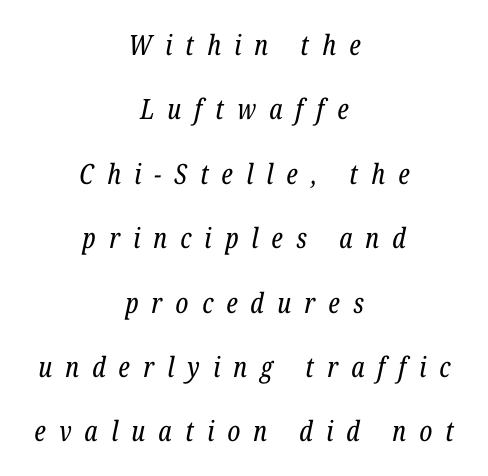
These lines are rendered in a variable-pitch font. Observe the serifs anchoring each vertical stroke in this sample. In CSS terms this would be text-align: center. Observe the wide spacing: letters keep a clear distance from each other. Vertically, the passage feels expansive, rows floating well apart. The lettering tilts uniformly, giving the passage an italic look.
